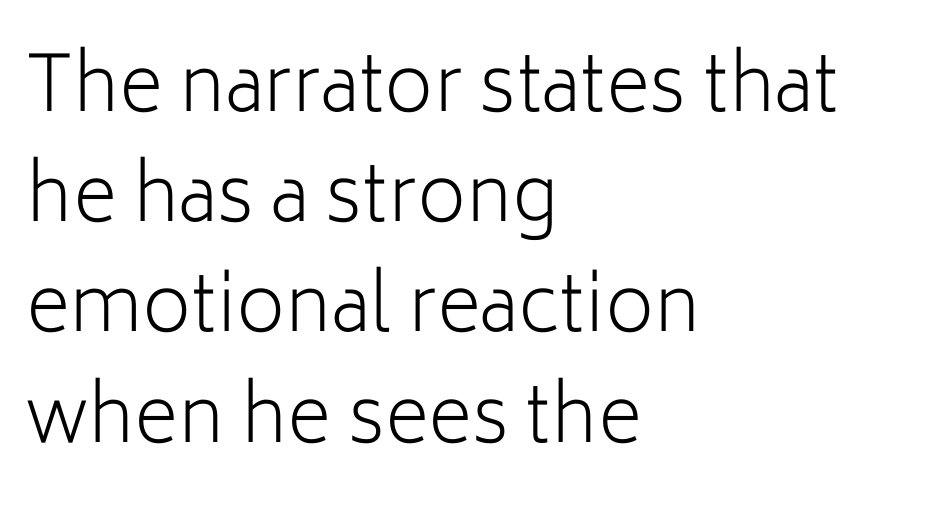
Leading: standard. This is not heavy type; no bold has been used. There is no visible air inserted between adjacent glyphs. The paragraph shown leans on its left margin.
